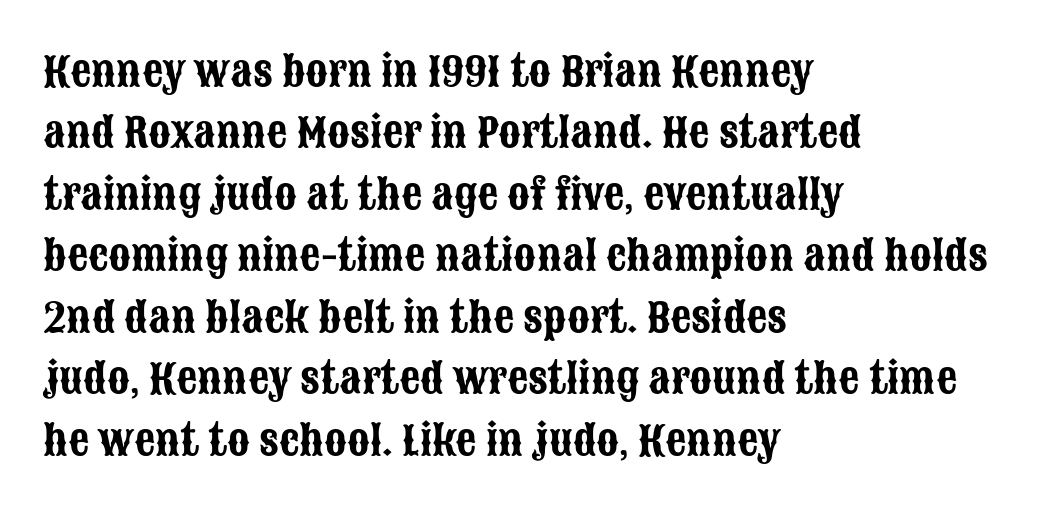
Q: Is the text italic (slanted)? A: No, it is upright.
Q: Is the typeface a serif or a sans-serif typeface? A: Sans-serif.
Q: Is the text underlined? A: No.
Q: How is the paragraph aligned? A: Left-aligned.
Q: Is the spacing between letters normal or unusually wide? A: Normal.
Q: Is the spacing between lines tight, normal or loose? A: Normal.
Q: Width (condensed, normal, or wide)? A: Condensed.
Q: Stroke contrast? A: Low.
Q: x-height? A: Large.
Q: Monospaced? A: No.
